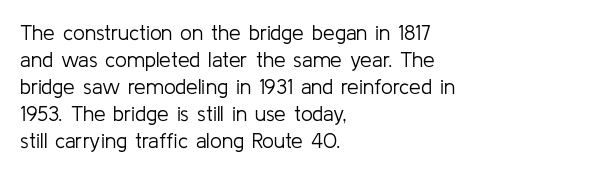
{"italic": "no", "bold": "no", "underline": "no", "align": "left", "line_spacing": "normal", "line_spacing_ratio": 1.29, "letter_spacing": "normal", "letter_spacing_em": 0.0, "glyph_px": 21}
